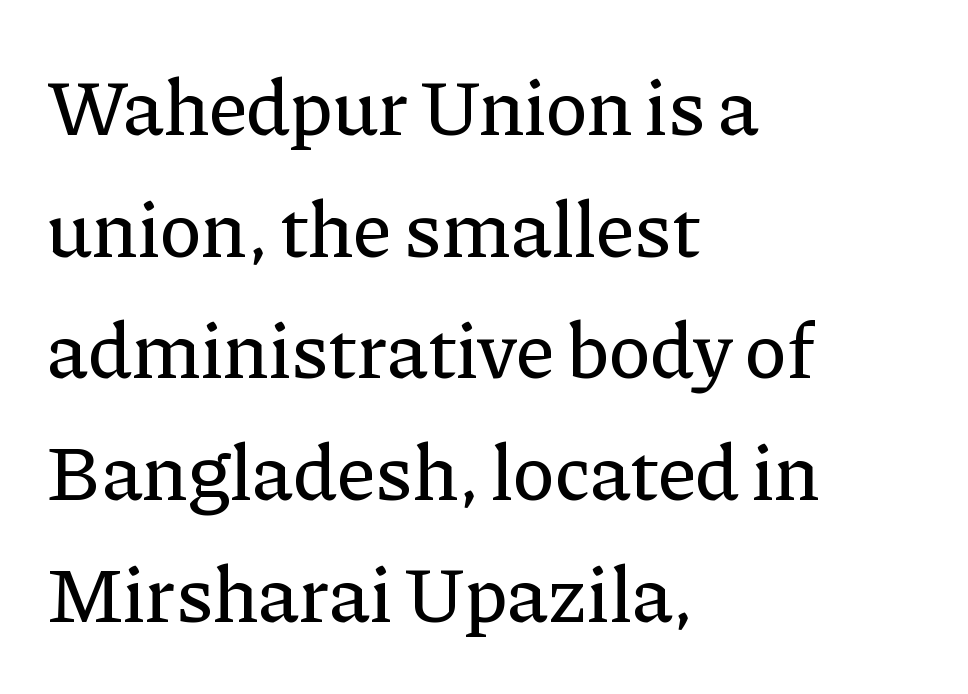
The image shows 79 px serif type, upright; set left-aligned, normal line spacing (1.54x), normal letter spacing, not underlined; low stroke contrast and a medium x-height.
